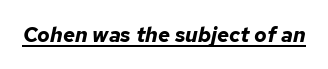
Q: Is the text bold? A: Yes.
Q: Is the text italic (slanted)? A: Yes, it leans right by about 12 degrees.
Q: Is the text underlined? A: Yes.
Q: Is the spacing between letters normal or unusually wide? A: Normal.
